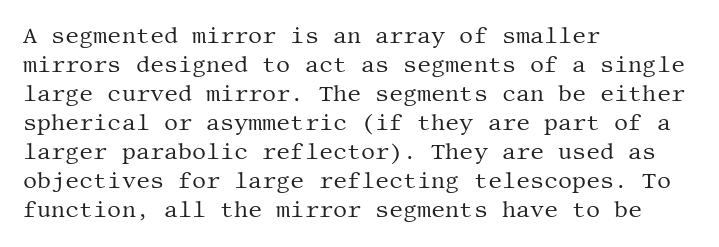
Q: Is the text bold? A: No.
Q: Is the text italic (slanted)? A: No, it is upright.
Q: Is the text underlined? A: No.
Q: How is the paragraph aligned? A: Left-aligned.
Q: Is the spacing between letters normal or unusually wide? A: Normal.
Q: Is the spacing between lines tight, normal or loose? A: Normal.
